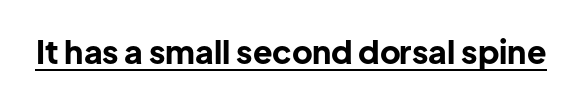
The specimen includes a rule beneath the text block's lines. Proportional: the letters do not fall into vertical columns. Compared with typical body copy, the letter spacing here is the same. Heft: maximum for text — a bold. Each letter's strokes conclude bluntly, with no projecting serifs. A typesetter would mark this as roman, not italic.
